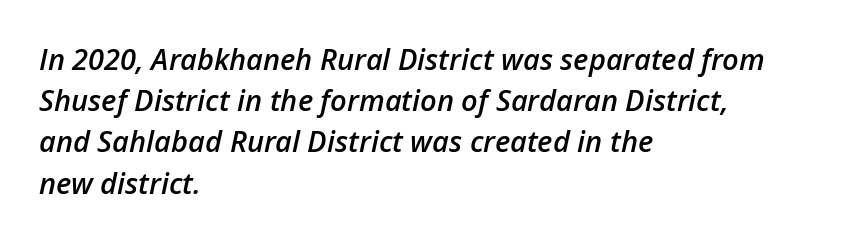
Tall strokes in this sample are angled rather than plumb. The glyphs are unaccompanied by any horizontal stroke below them. Layout note: lines flush left. A normal amount of white space separates one row of letters from the next. The type is set solid horizontally, with unmodified tracking.
